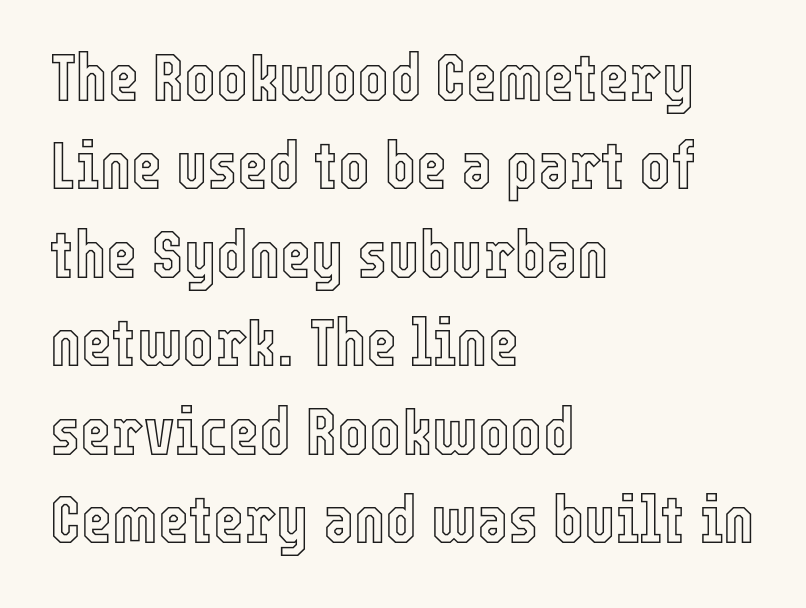
{"italic": "no", "width": "condensed", "x_height": "medium", "monospaced": "no", "underline": "no", "align": "left", "line_spacing": "normal", "line_spacing_ratio": 1.32, "letter_spacing": "normal", "letter_spacing_em": 0.0, "glyph_px": 67}
